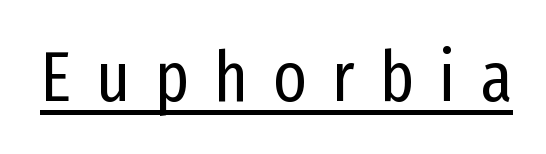
Someone cranked the tracking dial way up on this one. The font is comparable to plain body text, perhaps lighter. The specimen reads as upright at a glance. The glyphs are accompanied by a horizontal stroke just below them.
